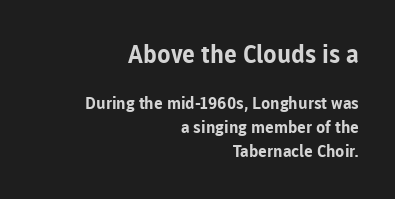
Q: Is the text bold? A: Yes.
Q: Is the text italic (slanted)? A: No, it is upright.
Q: Is the text underlined? A: No.
Q: How is the paragraph aligned? A: Right-aligned.
Q: Is the spacing between letters normal or unusually wide? A: Normal.
Q: Is the spacing between lines tight, normal or loose? A: Normal.
Q: Which block of text is set in a larger size, the first (top) or the second (bottom)? A: The first (top) one.
